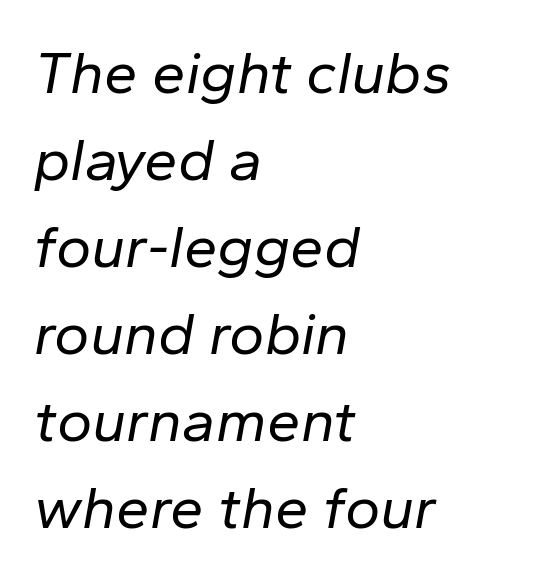
Think standard paragraph weight, or any step lighter than that. Leftover space on each line is placed entirely after the last word. Unmarked baselines from the first word to the last. Italic: yes, the glyphs are oblique. Is this a fixed-width face? No — the glyphs have proportional, varying widths.
